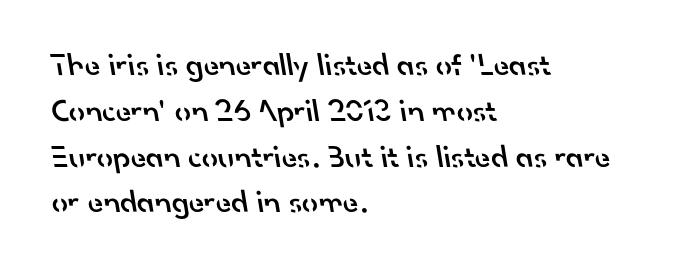
The image shows 32 px semibold sans-serif type; set left-aligned, normal line spacing (1.43x), normal letter spacing, not underlined; low stroke contrast and a small x-height.
